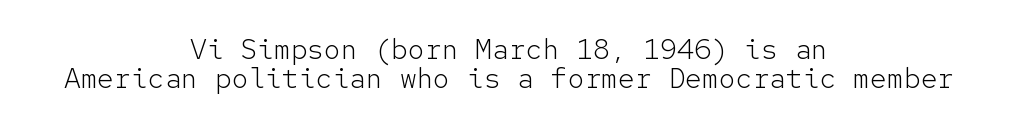
The image shows 28 px light sans-serif type, upright, monospaced; set centered, tight line spacing (1.03x), normal letter spacing, not underlined; low stroke contrast and a medium x-height.
